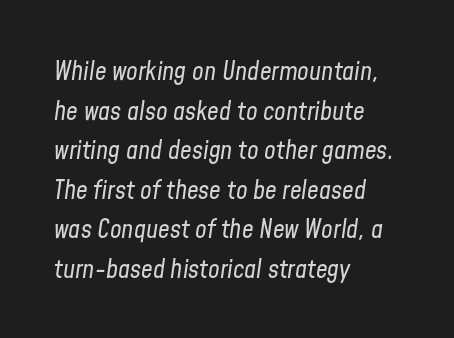
The image shows 26 px text type, italic (leaning right); set left-aligned, normal line spacing (1.52x), normal letter spacing, not underlined.
